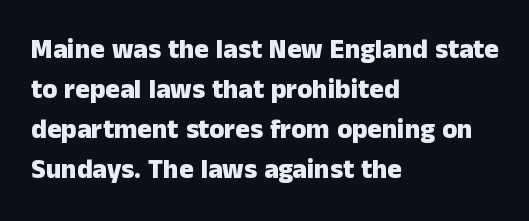
Q: Is the text bold? A: Yes.
Q: Is the text italic (slanted)? A: No, it is upright.
Q: Is the text underlined? A: No.
Q: How is the paragraph aligned? A: Left-aligned.
Q: Is the spacing between letters normal or unusually wide? A: Normal.
Q: Is the spacing between lines tight, normal or loose? A: Normal.
